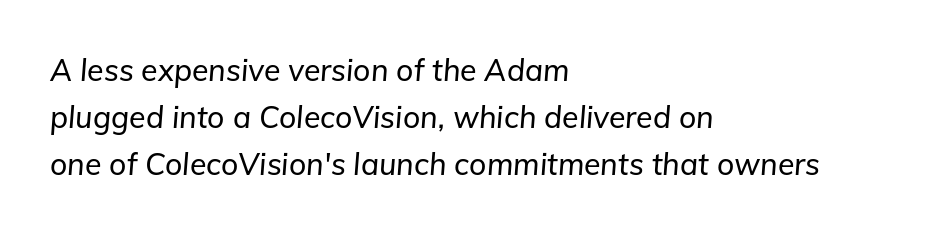
Q: Is the text italic (slanted)? A: Yes, it leans right by about 5 degrees.
Q: Is the text underlined? A: No.
Q: How is the paragraph aligned? A: Left-aligned.
Q: Is the spacing between letters normal or unusually wide? A: Normal.
Q: Is the spacing between lines tight, normal or loose? A: Normal.
Q: Width (condensed, normal, or wide)? A: Normal.
Q: Stroke contrast? A: Low.
Q: x-height? A: Medium.
Q: Monospaced? A: No.
